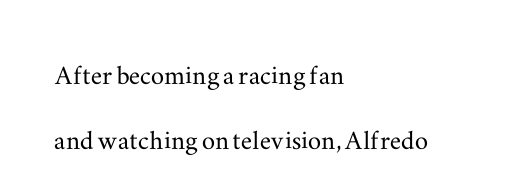
{"serif": "yes", "italic": "no", "width": "wide", "stroke_contrast": "medium", "x_height": "small", "monospaced": "no", "underline": "no", "align": "left", "line_spacing": "loose", "line_spacing_ratio": 1.96, "letter_spacing": "normal", "letter_spacing_em": 0.0, "glyph_px": 33}
